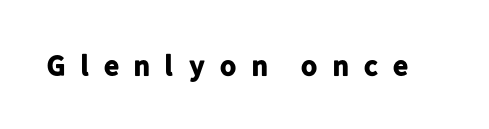
Q: Is the text bold? A: Yes.
Q: Is the text italic (slanted)? A: No, it is upright.
Q: Is the typeface a serif or a sans-serif typeface? A: Sans-serif.
Q: Is the text underlined? A: No.
Q: Is the spacing between letters normal or unusually wide? A: Unusually wide.
Q: Width (condensed, normal, or wide)? A: Normal.
Q: Stroke contrast? A: Low.
Q: x-height? A: Medium.
Q: Monospaced? A: No.
